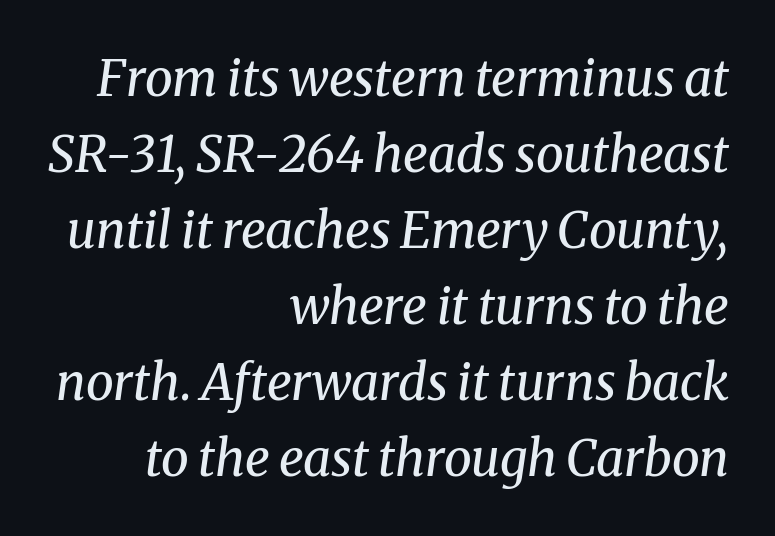
Every character sits at an angle, as italics do. The letters advance in unequal steps, a hallmark of proportional type. Look at the tracking — it's just the regular setting, nothing added. The lines are quadded right.
